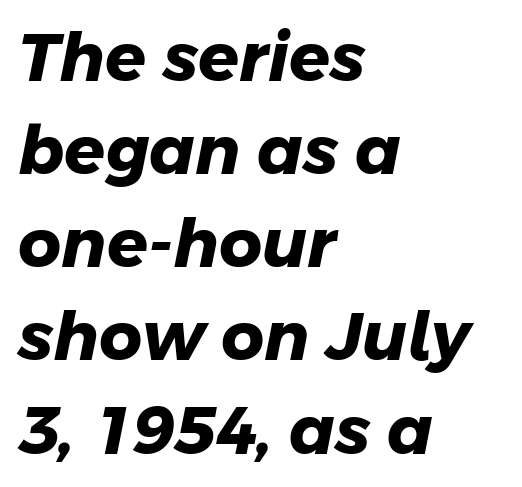
The image shows 67 px heavy sans-serif type; set left-aligned, normal line spacing (1.39x), normal letter spacing, not underlined; low stroke contrast and a medium x-height.
